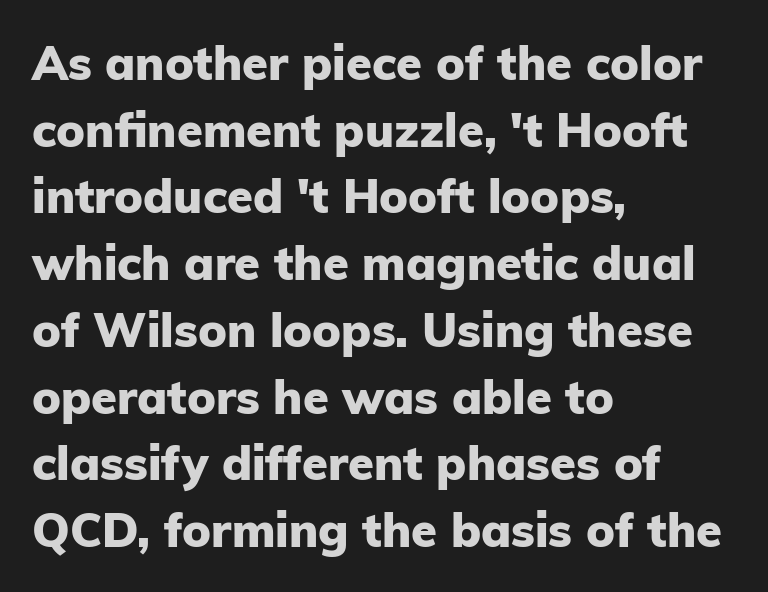
The image shows 47 px heavy sans-serif type, upright; set left-aligned, normal line spacing (1.42x), normal letter spacing, not underlined; low stroke contrast and a medium x-height.
